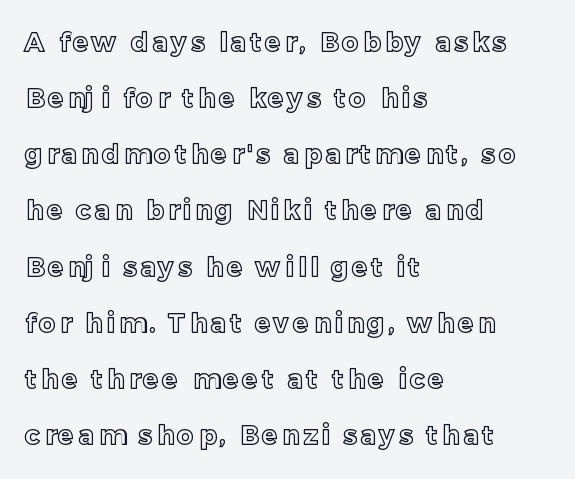
Q: Is the text italic (slanted)? A: No, it is upright.
Q: Is the text underlined? A: No.
Q: How is the paragraph aligned? A: Left-aligned.
Q: Is the spacing between lines tight, normal or loose? A: Loose.
